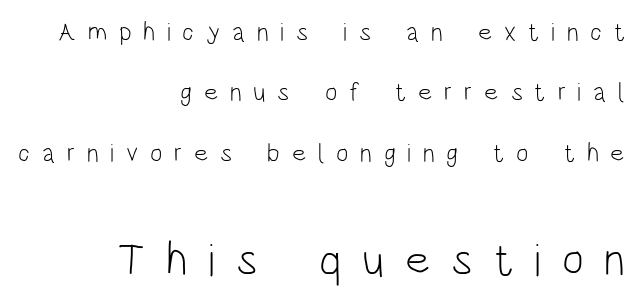
The image shows 46 px light, condensed sans-serif type, upright; set right-aligned, loose line spacing (2.32x), unusually wide letter spacing (+0.45 em), not underlined; the second (bottom) block is 1.77x larger; low stroke contrast and a large x-height.
